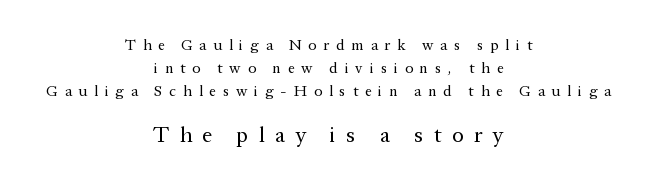
The image shows 22 px text type, upright; set centered, normal line spacing (1.55x), unusually wide letter spacing (+0.46 em), not underlined; the second (bottom) block is 1.47x larger.
